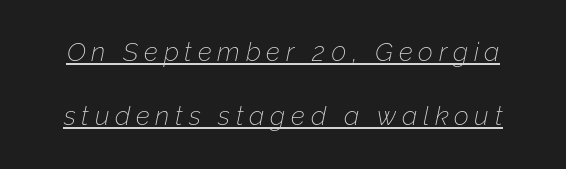
The image shows 26 px text type, italic (leaning right); set loose line spacing (2.47x), unusually wide letter spacing (+0.22 em), underlined.
